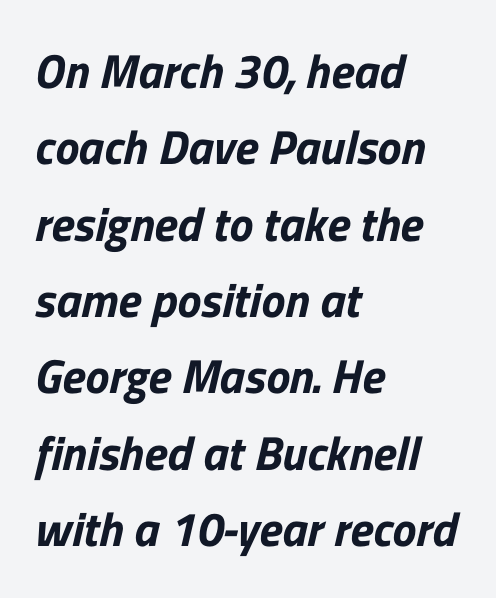
The image shows 48 px sans-serif type; set left-aligned, normal line spacing (1.59x), normal letter spacing, not underlined; low stroke contrast and a medium x-height.
